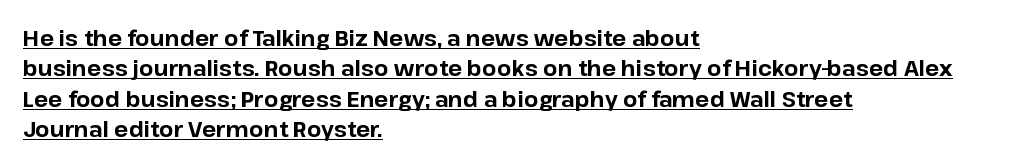
The image shows 21 px bold type, upright; set left-aligned, normal line spacing (1.45x), normal letter spacing, underlined.
